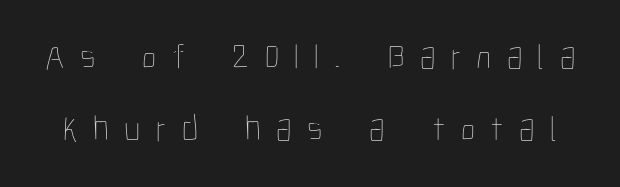
Q: Is the text bold? A: No.
Q: Is the text italic (slanted)? A: No, it is upright.
Q: Is the text underlined? A: No.
Q: Is the spacing between letters normal or unusually wide? A: Unusually wide.
Q: Is the spacing between lines tight, normal or loose? A: Loose.
Q: Width (condensed, normal, or wide)? A: Condensed.
Q: Stroke contrast? A: Low.
Q: x-height? A: Medium.
Q: Monospaced? A: No.
